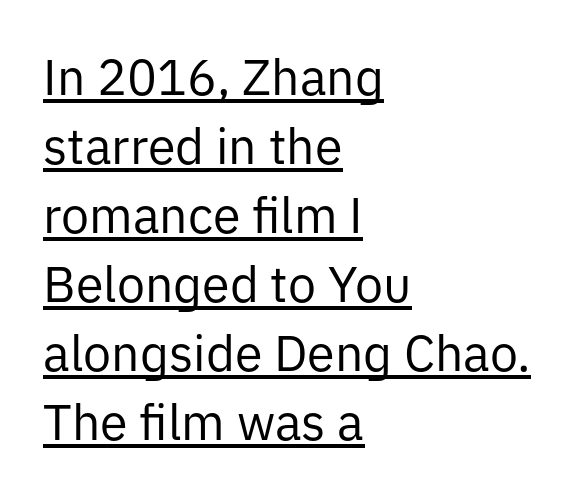
The image shows 50 px regular-weight sans-serif type, upright; set left-aligned, normal line spacing (1.38x), normal letter spacing, underlined; low stroke contrast and a medium x-height.
